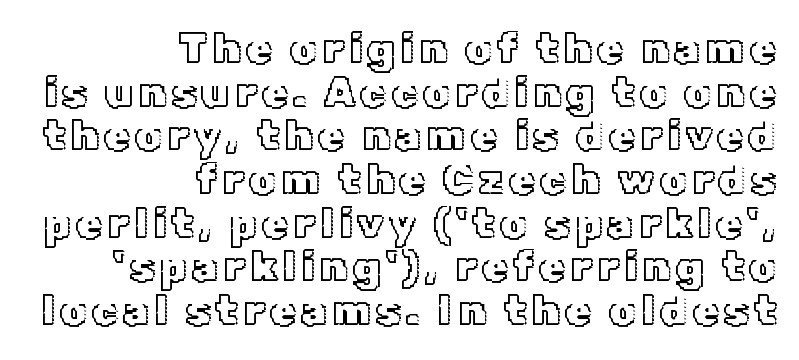
The image shows 42 px text type, upright; set right-aligned, tight line spacing (1.04x), not underlined; a medium x-height.
